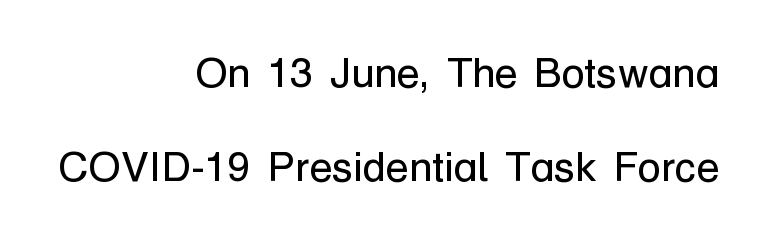
Vertical stems look standard width or narrower in stroke. The lines in this sample share a right terminus and differ only in where they begin. The specimen omits any rule beneath the text block's lines. Observe the ordinary spacing: letters are neighbours, not strangers. If you measured baseline to baseline, you'd find a long distance.
